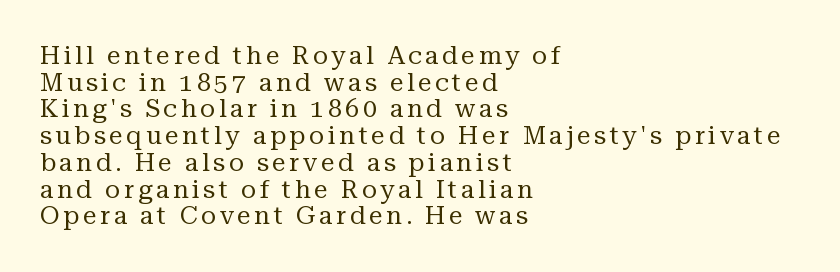
The image shows 25 px text type, upright; set left-aligned, tight line spacing (1.07x), not underlined.
